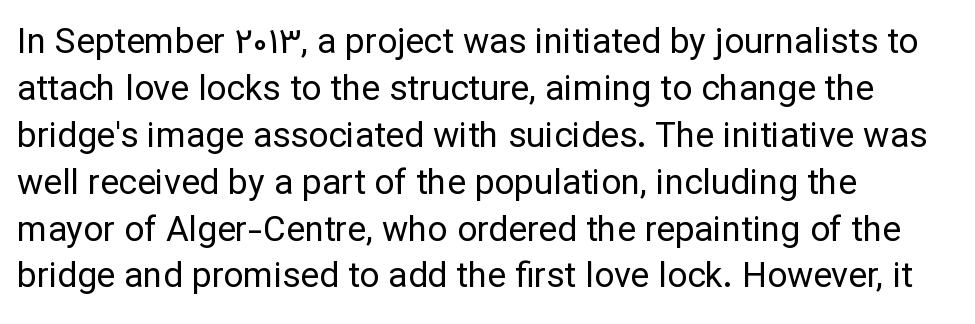
{"serif": "no", "italic": "no", "bold": "no", "weight": "regular", "width": "normal", "stroke_contrast": "low", "x_height": "medium", "monospaced": "no", "underline": "no", "align": "left", "line_spacing": "normal", "line_spacing_ratio": 1.34, "letter_spacing": "normal", "letter_spacing_em": 0.0, "glyph_px": 35}
